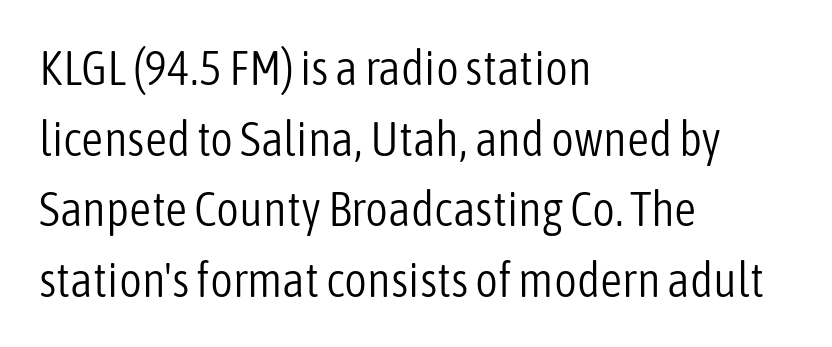
The image shows 49 px light, condensed sans-serif type, upright; set left-aligned, normal line spacing (1.44x), normal letter spacing, not underlined; low stroke contrast and a medium x-height.
